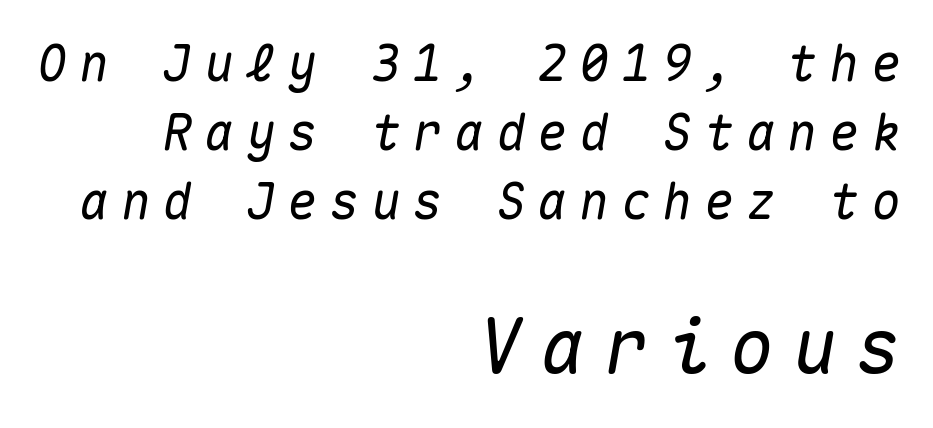
Q: Is the text italic (slanted)? A: Yes, it leans right by about 10 degrees.
Q: Is the text underlined? A: No.
Q: How is the paragraph aligned? A: Right-aligned.
Q: Is the spacing between letters normal or unusually wide? A: Unusually wide.
Q: Is the spacing between lines tight, normal or loose? A: Normal.
Q: Which block of text is set in a larger size, the first (top) or the second (bottom)? A: The second (bottom) one.
Q: Width (condensed, normal, or wide)? A: Normal.
Q: Stroke contrast? A: Medium.
Q: x-height? A: Medium.
Q: Monospaced? A: Yes.
